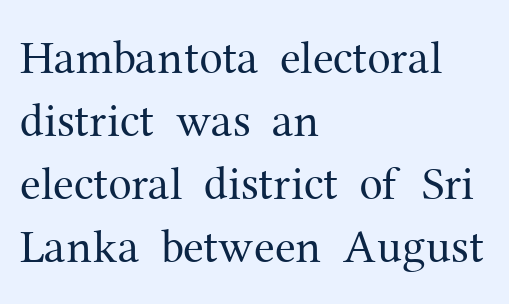
Q: Is the text bold? A: No.
Q: Is the text italic (slanted)? A: No, it is upright.
Q: Is the typeface a serif or a sans-serif typeface? A: Serif.
Q: Is the text underlined? A: No.
Q: How is the paragraph aligned? A: Left-aligned.
Q: Is the spacing between letters normal or unusually wide? A: Normal.
Q: Is the spacing between lines tight, normal or loose? A: Normal.
Q: Width (condensed, normal, or wide)? A: Normal.
Q: Stroke contrast? A: Medium.
Q: x-height? A: Medium.
Q: Monospaced? A: No.
